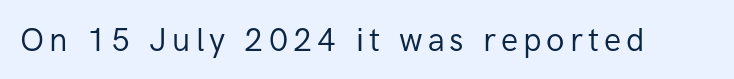
Q: Is the text bold? A: No.
Q: Is the text italic (slanted)? A: No, it is upright.
Q: Is the typeface a serif or a sans-serif typeface? A: Sans-serif.
Q: Is the text underlined? A: No.
Q: Width (condensed, normal, or wide)? A: Normal.
Q: Stroke contrast? A: Low.
Q: x-height? A: Medium.
Q: Monospaced? A: No.
